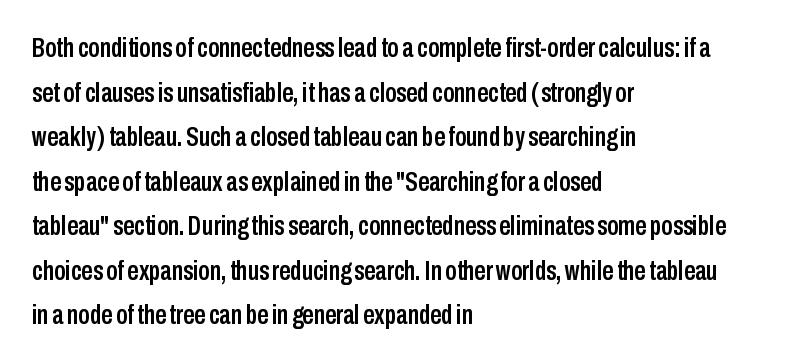
Q: Is the text italic (slanted)? A: No, it is upright.
Q: Is the typeface a serif or a sans-serif typeface? A: Sans-serif.
Q: Is the text underlined? A: No.
Q: How is the paragraph aligned? A: Left-aligned.
Q: Is the spacing between letters normal or unusually wide? A: Normal.
Q: Is the spacing between lines tight, normal or loose? A: Normal.
Q: Width (condensed, normal, or wide)? A: Condensed.
Q: Stroke contrast? A: Low.
Q: x-height? A: Medium.
Q: Monospaced? A: No.
